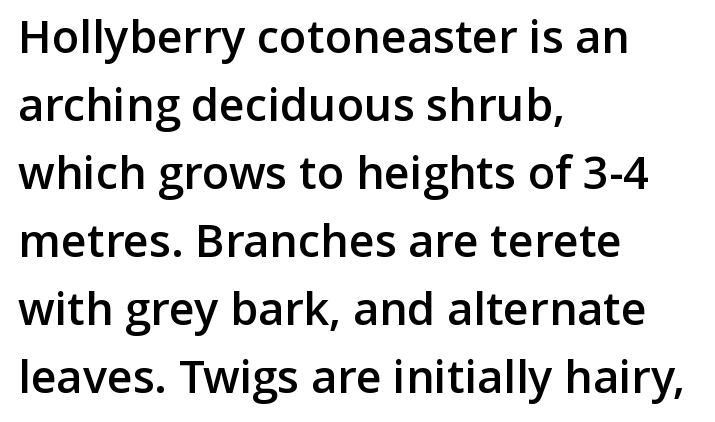
Q: Is the text bold? A: Semi-bold.
Q: Is the text italic (slanted)? A: No, it is upright.
Q: Is the typeface a serif or a sans-serif typeface? A: Sans-serif.
Q: Is the text underlined? A: No.
Q: How is the paragraph aligned? A: Left-aligned.
Q: Is the spacing between letters normal or unusually wide? A: Normal.
Q: Is the spacing between lines tight, normal or loose? A: Normal.
Q: Width (condensed, normal, or wide)? A: Normal.
Q: Stroke contrast? A: Low.
Q: x-height? A: Medium.
Q: Monospaced? A: No.
